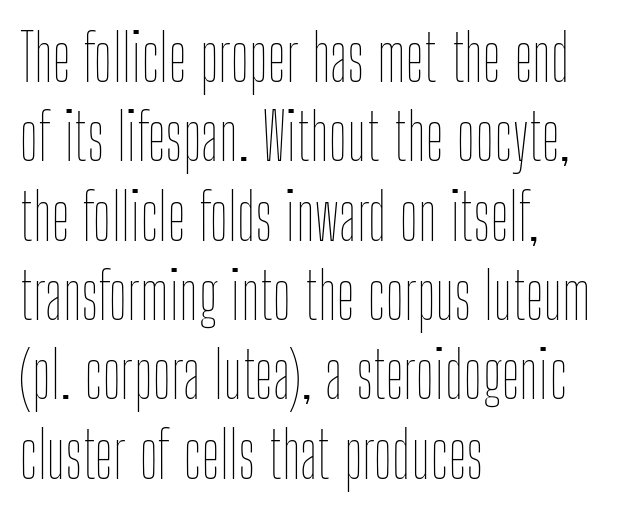
The image shows 64 px thin, condensed type, upright; set left-aligned, line spacing 1.24x, normal letter spacing, not underlined; low stroke contrast and a medium x-height.
